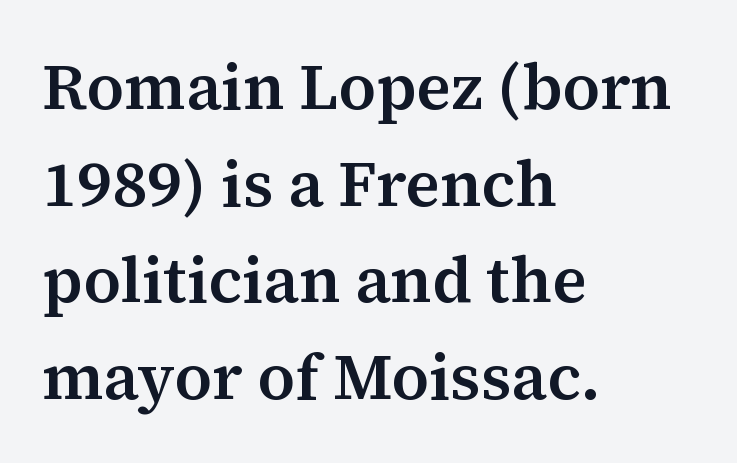
{"serif": "yes", "italic": "no", "width": "normal", "stroke_contrast": "medium", "x_height": "medium", "monospaced": "no", "underline": "no", "align": "left", "line_spacing": "normal", "line_spacing_ratio": 1.51, "letter_spacing": "normal", "letter_spacing_em": 0.0, "glyph_px": 64}
